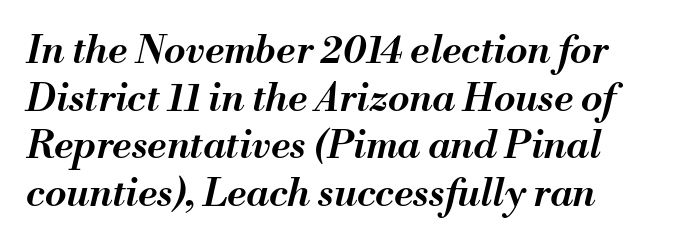
Style check: oblique. The face used here is rendered with its standard letterfit. A bare baseline throughout the passage. The letters advance in unequal steps, a hallmark of proportional type. The passage shown is semibold, sitting just below true bold.
